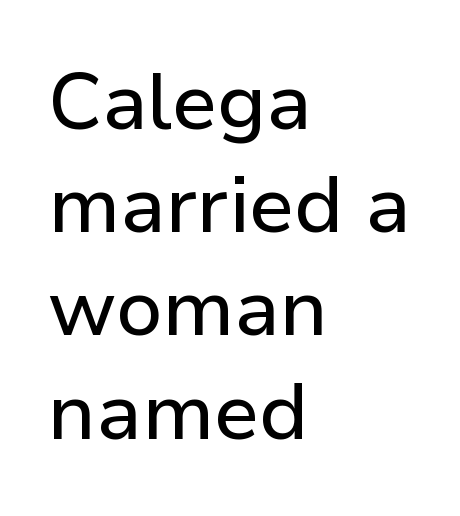
{"serif": "no", "italic": "no", "width": "normal", "stroke_contrast": "low", "x_height": "medium", "monospaced": "no", "underline": "no", "align": "left", "line_spacing": "normal", "line_spacing_ratio": 1.29, "letter_spacing": "normal", "letter_spacing_em": 0.0, "glyph_px": 80}
